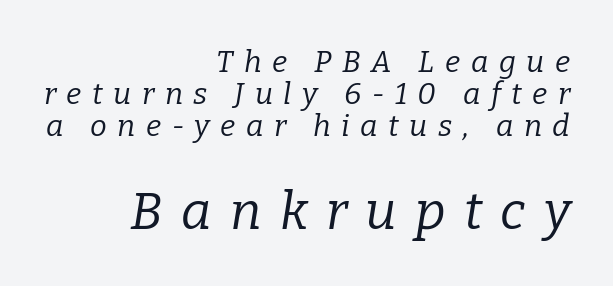
{"serif": "yes", "italic": "yes", "lean": "right", "slant_degrees": 9, "bold": "no", "weight": "regular", "width": "normal", "stroke_contrast": "low", "x_height": "medium", "monospaced": "no", "underline": "no", "align": "right", "line_spacing": "tight", "line_spacing_ratio": 1.06, "letter_spacing": "wide", "letter_spacing_em": 0.35, "larger_block": "second", "size_ratio": 1.73, "glyph_px": 52}
